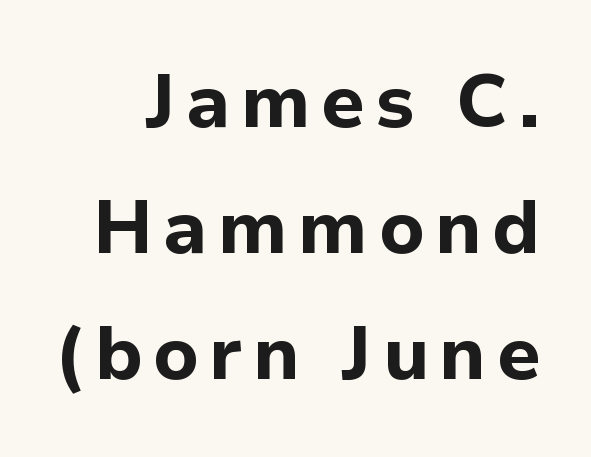
A typesetter would call this proportional, since set widths differ per character. Designer's note — italics off, roman on. Emphasis by weight is at full strength: bold. One glance says typical: line gaps are just what's usual.
